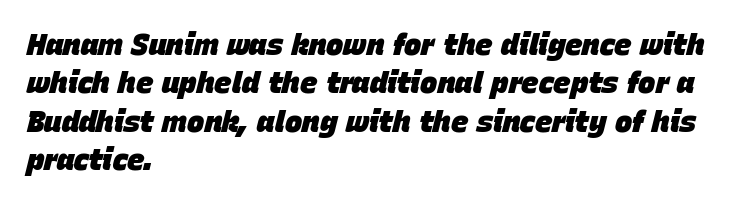
Q: Is the text bold? A: Yes.
Q: Is the text italic (slanted)? A: Yes, it leans right by about 15 degrees.
Q: Is the text underlined? A: No.
Q: How is the paragraph aligned? A: Left-aligned.
Q: Is the spacing between letters normal or unusually wide? A: Normal.
Q: Is the spacing between lines tight, normal or loose? A: Normal.
Q: Width (condensed, normal, or wide)? A: Normal.
Q: Stroke contrast? A: Low.
Q: x-height? A: Large.
Q: Monospaced? A: No.
